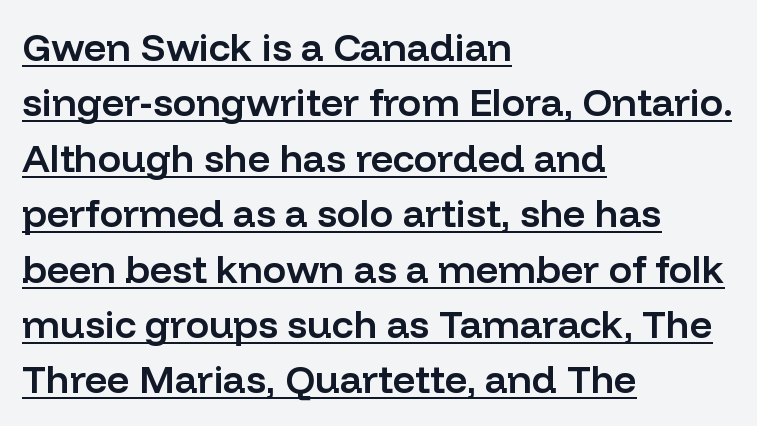
Q: Is the text bold? A: Semi-bold.
Q: Is the text italic (slanted)? A: No, it is upright.
Q: Is the typeface a serif or a sans-serif typeface? A: Sans-serif.
Q: Is the text underlined? A: Yes.
Q: How is the paragraph aligned? A: Left-aligned.
Q: Is the spacing between letters normal or unusually wide? A: Normal.
Q: Is the spacing between lines tight, normal or loose? A: Normal.
Q: Width (condensed, normal, or wide)? A: Normal.
Q: Stroke contrast? A: Low.
Q: x-height? A: Medium.
Q: Monospaced? A: No.
